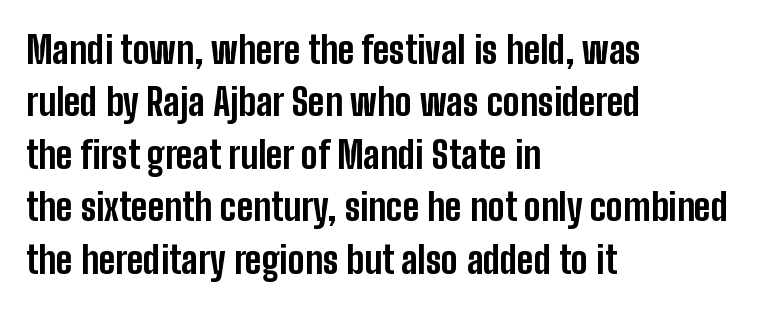
Q: Is the text bold? A: Yes.
Q: Is the text italic (slanted)? A: No, it is upright.
Q: Is the typeface a serif or a sans-serif typeface? A: Sans-serif.
Q: Is the text underlined? A: No.
Q: How is the paragraph aligned? A: Left-aligned.
Q: Is the spacing between letters normal or unusually wide? A: Normal.
Q: Is the spacing between lines tight, normal or loose? A: Normal.
Q: Width (condensed, normal, or wide)? A: Condensed.
Q: Stroke contrast? A: Low.
Q: x-height? A: Medium.
Q: Monospaced? A: No.
